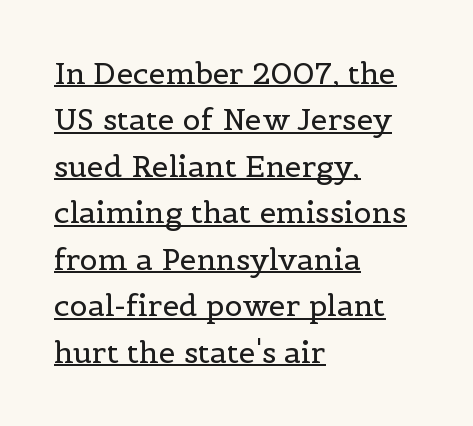
Varying glyph widths throughout — classic text-font behaviour. Students, observe the line beneath the letters — that is underlining. The text was rendered using a seriffed face with decorative stroke endings. Reading down the column, the eye jumps a familiar distance to each next line.
